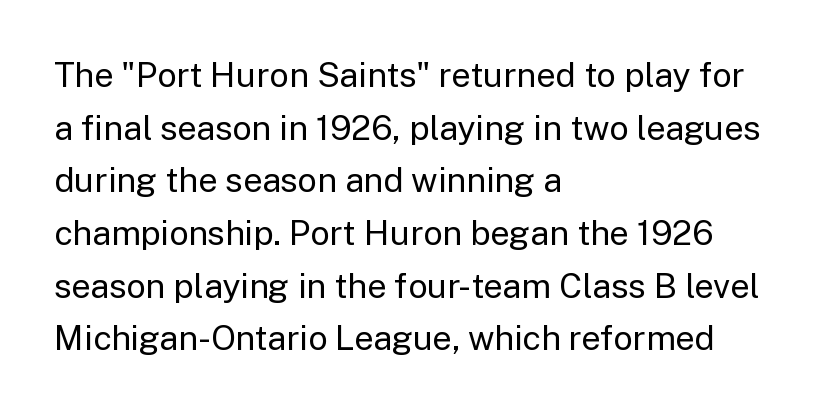
The designer went with a sans here, leaving each stem footless. Each stroke keeps to a modest, everyday thickness or less. You could call the tracking neutral — neither tight nor loose. The lines sit at an ordinary, default distance from one another. Do the characters align in a grid? No, the font is proportional.
